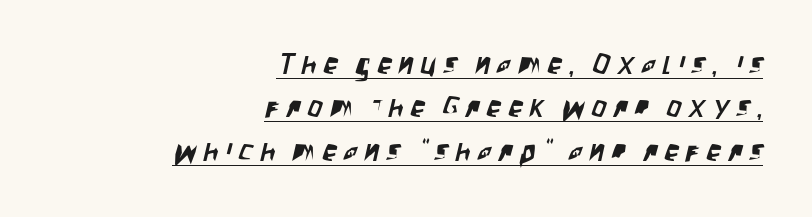
{"serif": "no", "width": "condensed", "stroke_contrast": "low", "x_height": "large", "monospaced": "no", "underline": "yes", "align": "right", "line_spacing": "normal", "line_spacing_ratio": 1.5, "letter_spacing": "wide", "letter_spacing_em": 0.25, "glyph_px": 29}
